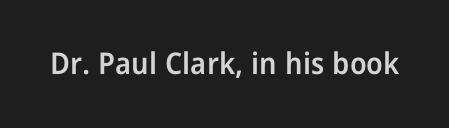
The space directly below the letters is spotless. The typography opts for an upright posture over an oblique one. A fair bit of extra ink — the face is semibold, not bold. Typographically, this falls in the sans-serif category.
